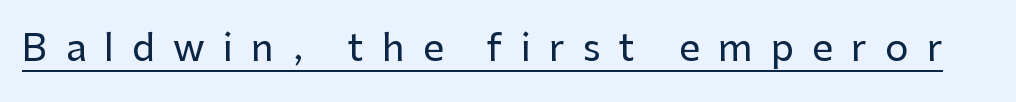
{"serif": "no", "italic": "no", "width": "normal", "stroke_contrast": "low", "x_height": "medium", "monospaced": "no", "underline": "yes", "letter_spacing": "wide", "letter_spacing_em": 0.49, "glyph_px": 37}
